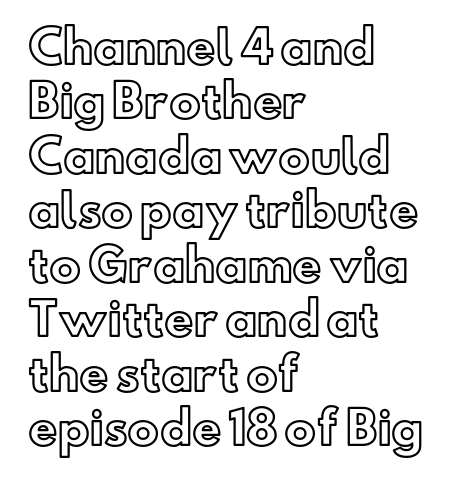
The image shows 45 px text type, upright; set left-aligned, line spacing 1.21x, normal letter spacing, not underlined; a small x-height.
